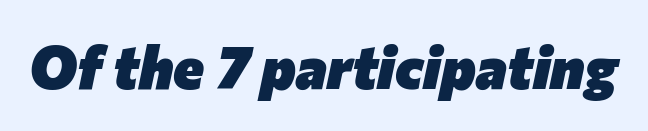
Slanted lettering throughout. Do the characters align in a grid? No, the font is proportional. These lines keep a tight, regular rhythm from letter to letter. Quick note: underline off. The font is running at its bold setting.
